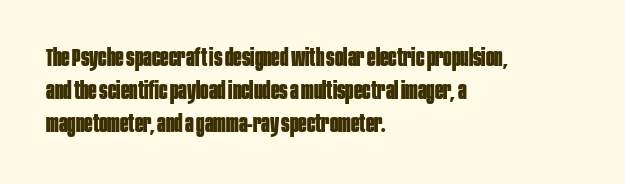
The image shows 25 px bold type, upright; set left-aligned, normal line spacing (1.32x), normal letter spacing, not underlined.
